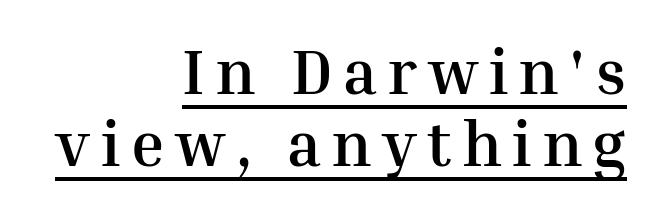
What weight is shown? A full bold with thick strokes. The lettering holds an erect, upright posture throughout. Horizontally, the lines are justified to the trailing edge only. Is this a fixed-width face? No — the glyphs have proportional, varying widths. Emphasis is given by a line drawn under the lettering. These lines huddle together more closely than default settings would place them.
